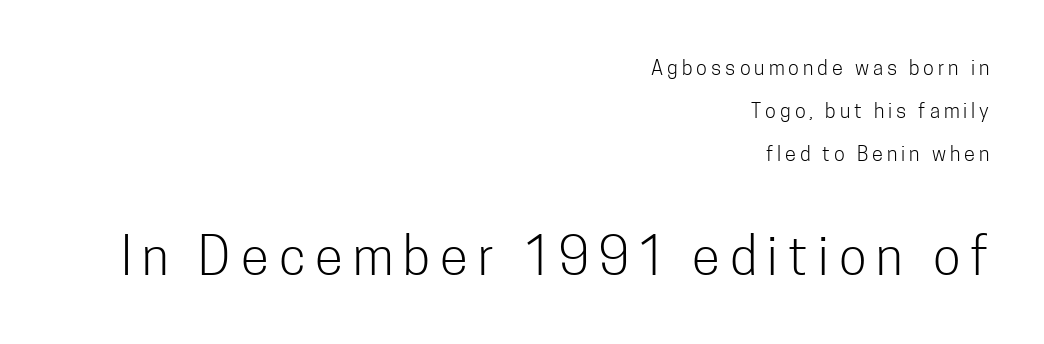
The image shows 51 px light, condensed sans-serif type, upright; set right-aligned, loose line spacing (2.14x), unusually wide letter spacing (+0.2 em), not underlined; the second (bottom) block is 2.55x larger; low stroke contrast and a medium x-height.
